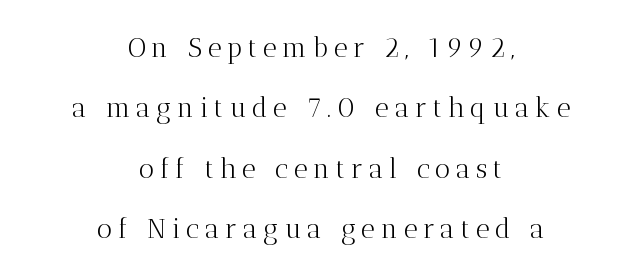
The image shows 27 px text type, upright; set centered, loose line spacing (2.24x), unusually wide letter spacing (+0.21 em), not underlined.
